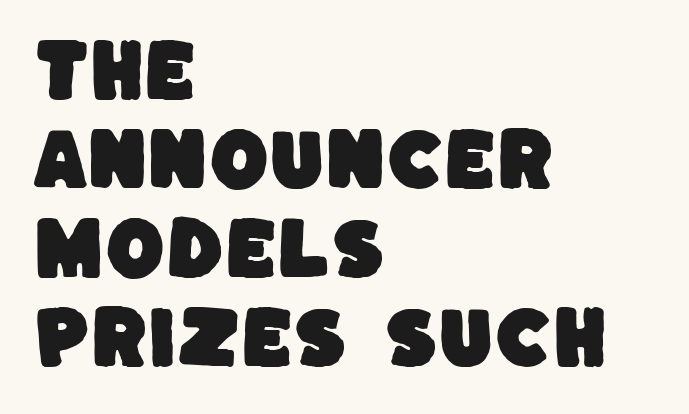
The face used here is rendered with its standard letterfit. Typographically, this falls in the sans-serif category. In terms of leading, this rendering sits right in the middle. The letters advance in unequal steps, a hallmark of proportional type.
